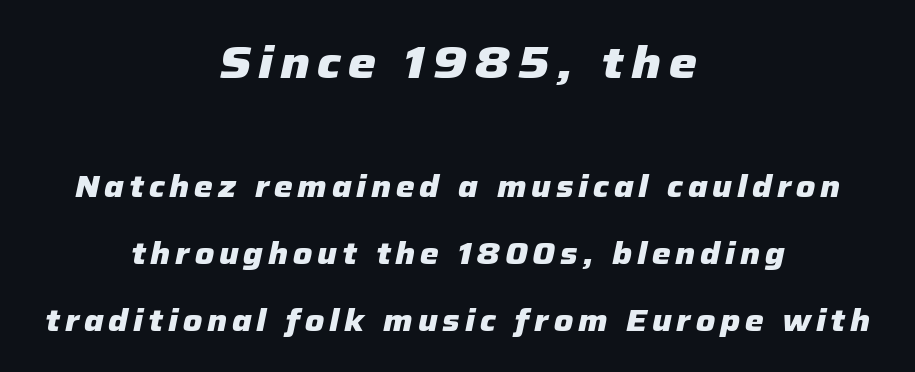
Plenty of ink on the page — the face is bold. Quick note: italic. Spacing verdict: proportional, widths tailored to each character. You could fit nearly another row in the gap between these rows. Visually, the top section dominates because its glyphs are scaled up.
